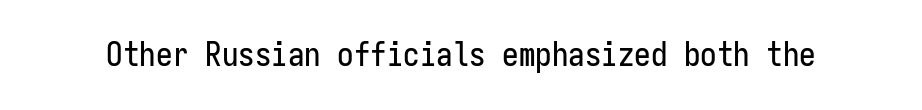
The image shows 33 px condensed sans-serif type, upright, monospaced; set normal letter spacing, not underlined; low stroke contrast and a medium x-height.
